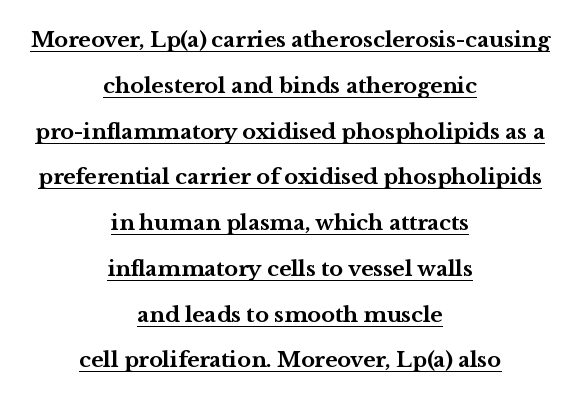
{"italic": "no", "bold": "yes", "underline": "yes", "align": "center", "line_spacing": "loose", "line_spacing_ratio": 2.18, "letter_spacing": "normal", "letter_spacing_em": 0.0, "glyph_px": 21}
